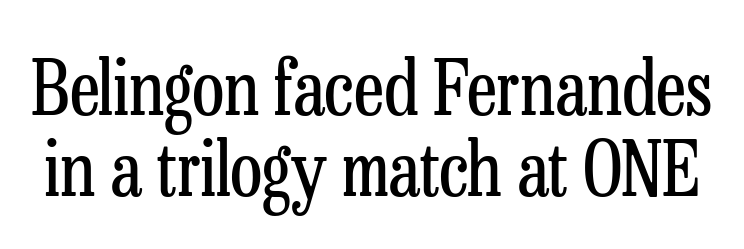
Each new line begins almost immediately beneath the previous one. This sample uses an upright cut, with every glyph sitting square on the baseline. The rendering uses natural spacing where letterforms have individual widths. The face looks like a standard text weight, possibly lighter.
